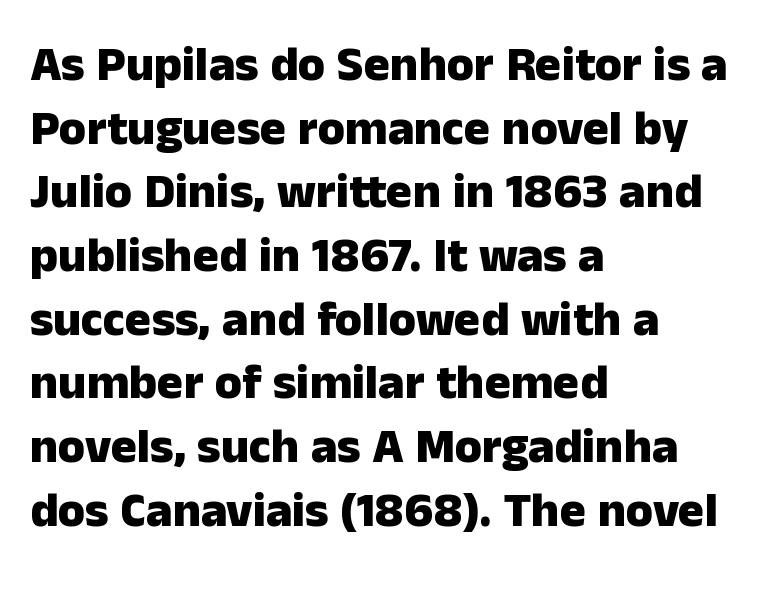
The image shows 49 px heavy sans-serif type, upright; set left-aligned, normal line spacing (1.3x), normal letter spacing, not underlined; low stroke contrast and a medium x-height.
